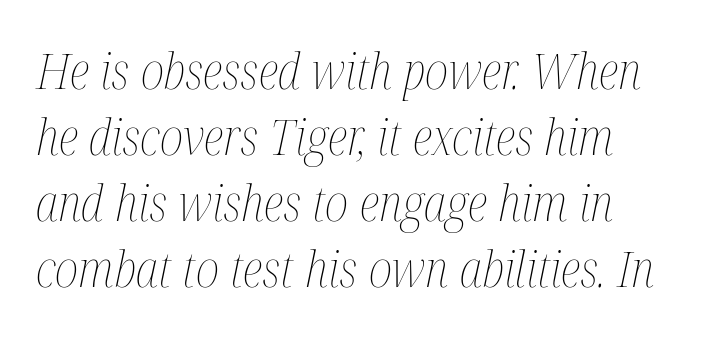
The image shows 49 px thin, condensed type, italic (leaning right); set normal line spacing (1.35x), normal letter spacing, not underlined; medium stroke contrast and a medium x-height.
